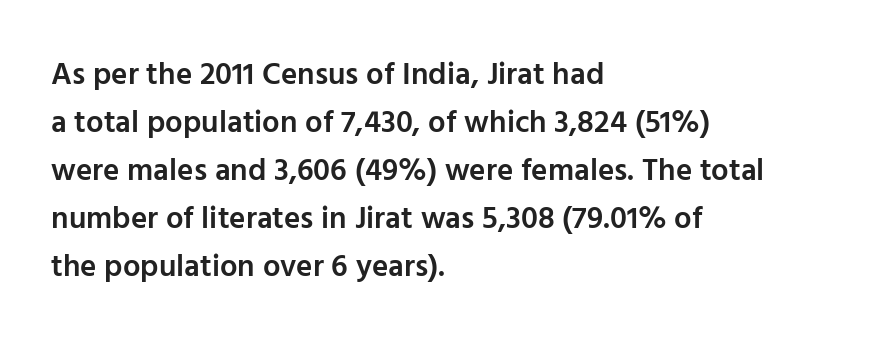
The image shows 31 px semibold sans-serif type, upright; set left-aligned, normal line spacing (1.55x), normal letter spacing, not underlined; low stroke contrast and a medium x-height.
